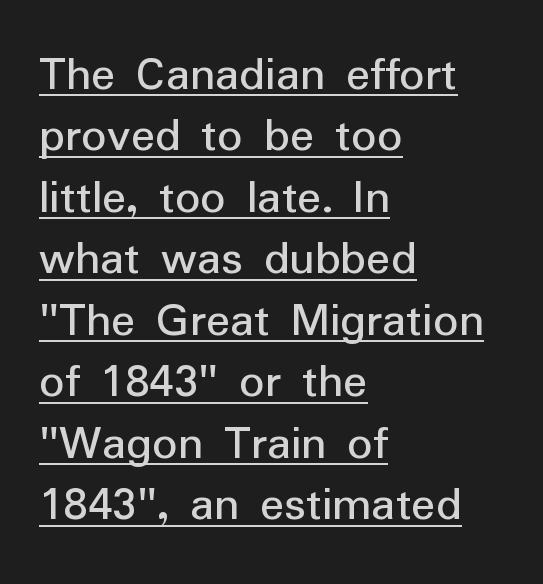
Q: Is the text bold? A: No.
Q: Is the text italic (slanted)? A: No, it is upright.
Q: Is the typeface a serif or a sans-serif typeface? A: Sans-serif.
Q: Is the text underlined? A: Yes.
Q: How is the paragraph aligned? A: Left-aligned.
Q: Is the spacing between letters normal or unusually wide? A: Normal.
Q: Width (condensed, normal, or wide)? A: Normal.
Q: Stroke contrast? A: Low.
Q: x-height? A: Medium.
Q: Monospaced? A: No.
